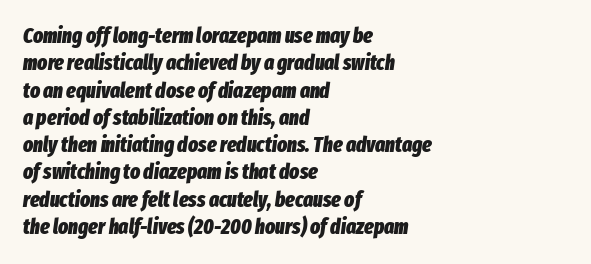
Caption: bold face, heavy strokes. Horizontal bands of white between lines are of average thickness. Here the glyphs are tracked normally, forming tight word shapes. Posture: slanted. A student would call this left alignment; a typographer would say flush left, rag right. Plain, unruled lines of type.
